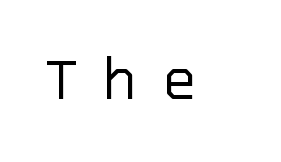
Q: Is the text bold? A: No.
Q: Is the text italic (slanted)? A: No, it is upright.
Q: Is the typeface a serif or a sans-serif typeface? A: Sans-serif.
Q: Is the text underlined? A: No.
Q: Is the spacing between letters normal or unusually wide? A: Unusually wide.
Q: Width (condensed, normal, or wide)? A: Normal.
Q: Stroke contrast? A: Low.
Q: x-height? A: Large.
Q: Monospaced? A: Yes.
